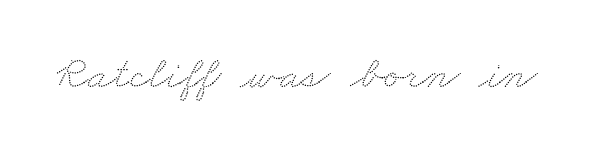
The image shows 47 px wide type; set normal letter spacing, not underlined; low stroke contrast and a small x-height.
